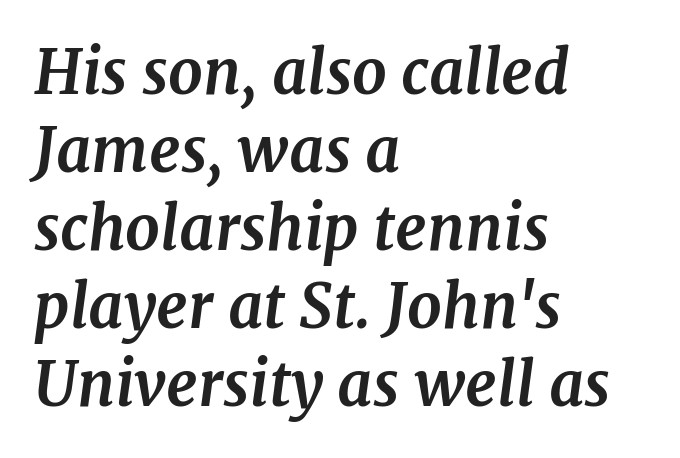
The image shows 61 px bold serif type, italic (leaning right); set left-aligned, normal line spacing (1.28x), normal letter spacing, not underlined; medium stroke contrast and a medium x-height.
